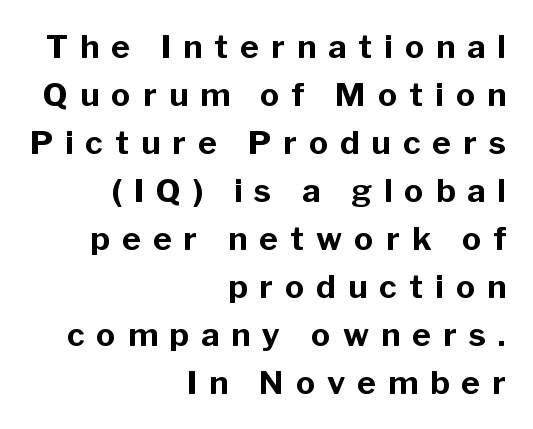
{"serif": "no", "italic": "no", "bold": "yes", "weight": "bold", "width": "normal", "stroke_contrast": "low", "x_height": "medium", "monospaced": "no", "underline": "no", "align": "right", "line_spacing": "normal", "line_spacing_ratio": 1.5, "letter_spacing": "wide", "letter_spacing_em": 0.38, "glyph_px": 32}
